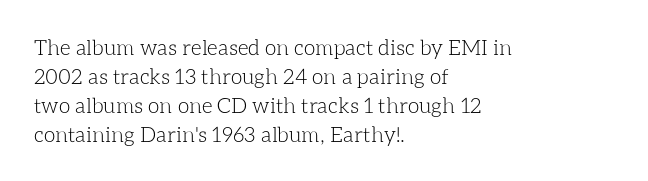
{"italic": "no", "bold": "no", "underline": "no", "align": "left", "line_spacing": "normal", "line_spacing_ratio": 1.38, "letter_spacing": "normal", "letter_spacing_em": 0.0, "glyph_px": 21}
